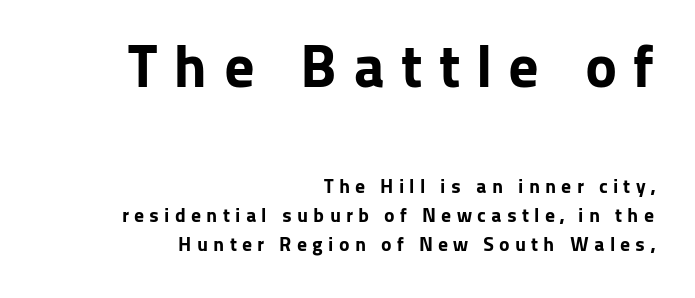
Between one letter and the next there's a generous, obvious gap. Does the type have serifs? No, each stem ends abruptly. Think of a printed novel: that variable character pitch is what you see here. Does the leading feel generous? No, just average.
